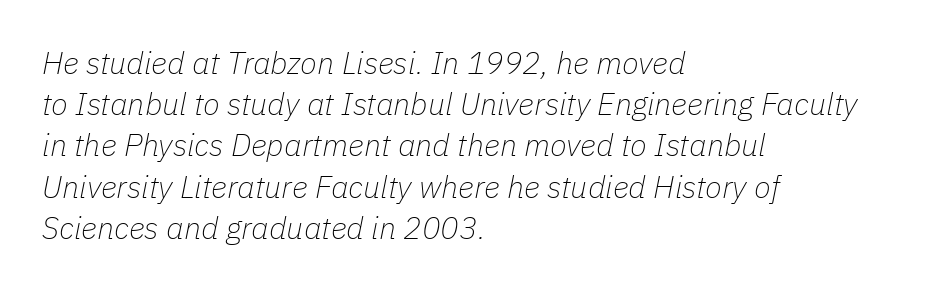
{"italic": "yes", "lean": "right", "slant_degrees": 11, "bold": "no", "weight": "thin", "width": "normal", "stroke_contrast": "low", "x_height": "medium", "monospaced": "no", "underline": "no", "align": "left", "line_spacing": "normal", "line_spacing_ratio": 1.33, "letter_spacing": "normal", "letter_spacing_em": 0.0, "glyph_px": 31}
